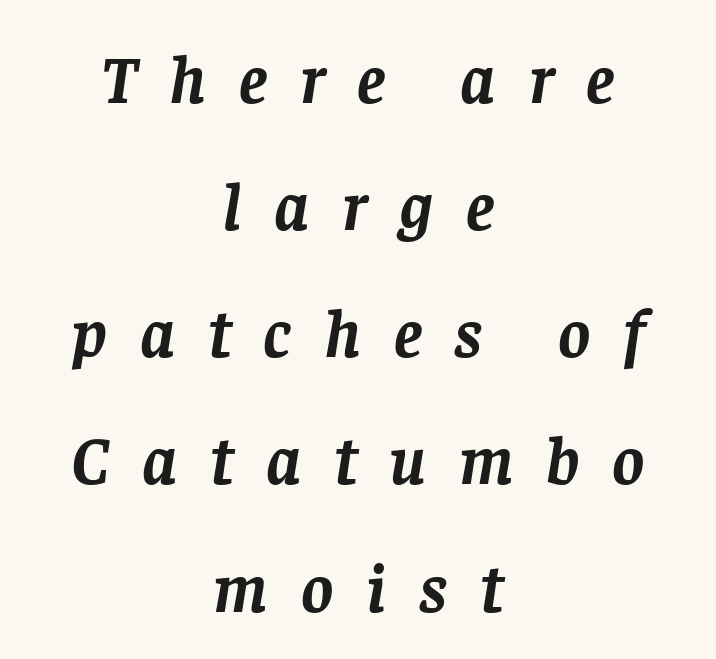
I'd describe the lettering as bold — thick and assertive. Tracking here is generous; glyphs stand well apart from one another. Observe the serifs anchoring each vertical stroke in this sample. The rendering uses natural spacing where letterforms have individual widths.
